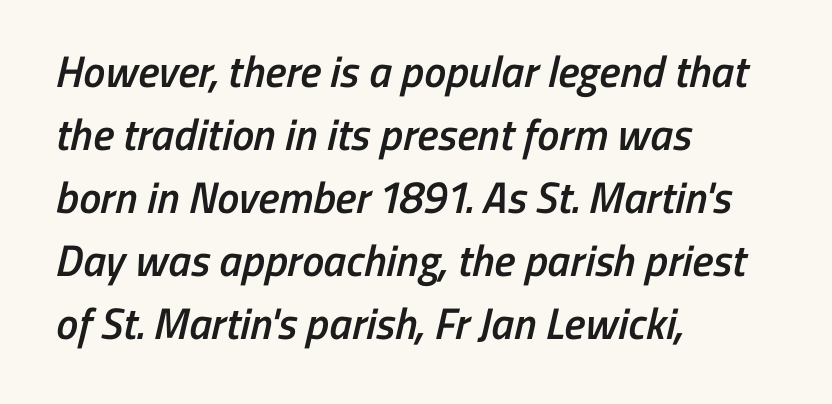
Q: Is the text bold? A: Semi-bold.
Q: Is the typeface a serif or a sans-serif typeface? A: Sans-serif.
Q: Is the text underlined? A: No.
Q: How is the paragraph aligned? A: Left-aligned.
Q: Is the spacing between letters normal or unusually wide? A: Normal.
Q: Is the spacing between lines tight, normal or loose? A: Normal.
Q: Width (condensed, normal, or wide)? A: Condensed.
Q: Stroke contrast? A: Low.
Q: x-height? A: Medium.
Q: Monospaced? A: No.
